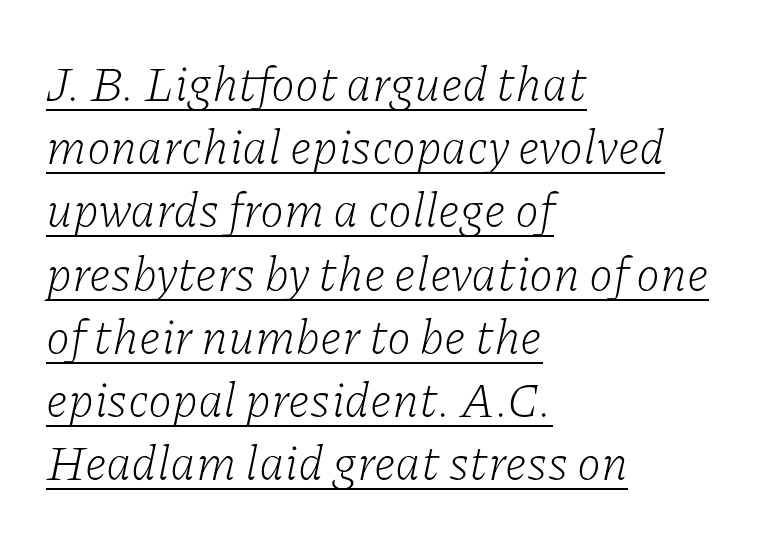
The image shows 49 px light serif type, italic (leaning right); set left-aligned, normal line spacing (1.29x), normal letter spacing, underlined; low stroke contrast and a medium x-height.
